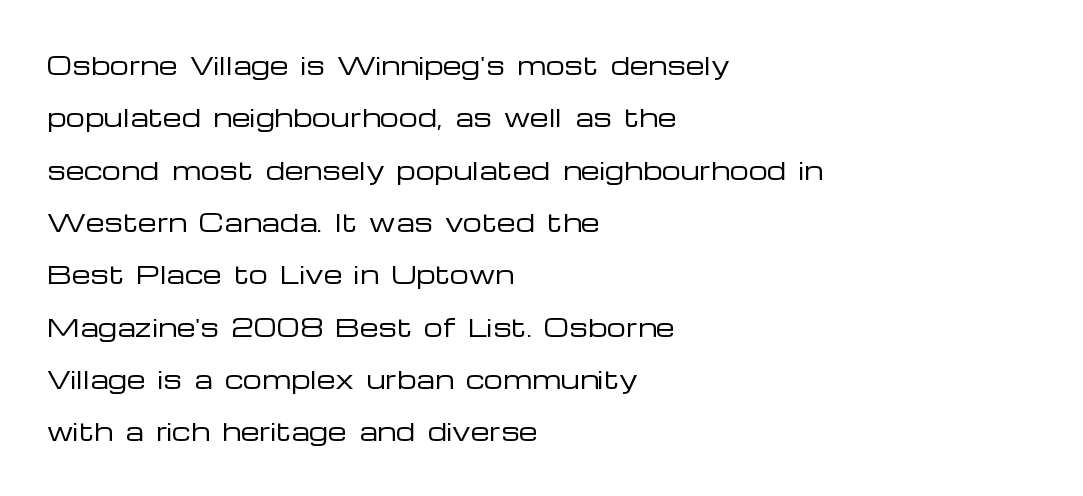
The image shows 24 px text type, upright; set left-aligned, loose line spacing (2.18x), normal letter spacing, not underlined.
